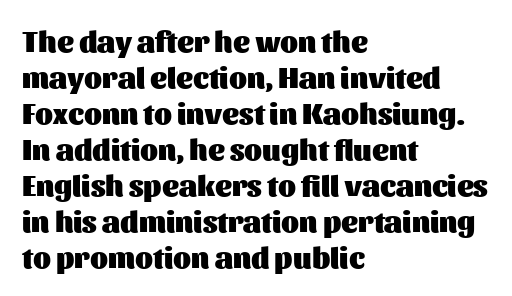
Q: Is the text bold? A: Yes.
Q: Is the text italic (slanted)? A: No, it is upright.
Q: Is the typeface a serif or a sans-serif typeface? A: Sans-serif.
Q: Is the text underlined? A: No.
Q: How is the paragraph aligned? A: Left-aligned.
Q: Is the spacing between letters normal or unusually wide? A: Normal.
Q: Width (condensed, normal, or wide)? A: Normal.
Q: Stroke contrast? A: Medium.
Q: x-height? A: Medium.
Q: Monospaced? A: No.
